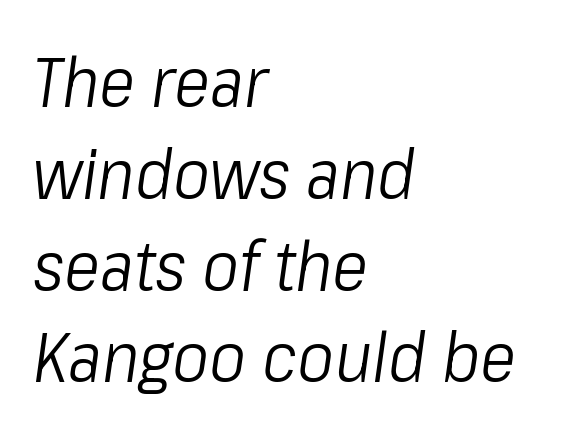
What's the leading like? Ordinary, nothing unusual. These lines are set flush left with a ragged right edge. Words float on clear page, feet unadorned. Each letter keeps its own natural width here, so spacing adapts to shape. Caption: standard tracking, unaltered. The passage shown leans; its letterforms are oblique.
